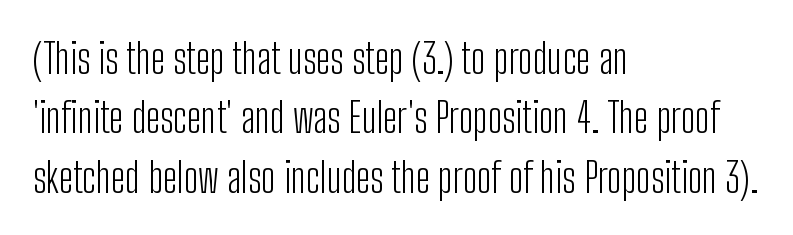
Q: Is the text bold? A: No.
Q: Is the text italic (slanted)? A: No, it is upright.
Q: Is the typeface a serif or a sans-serif typeface? A: Sans-serif.
Q: Is the text underlined? A: No.
Q: How is the paragraph aligned? A: Left-aligned.
Q: Is the spacing between letters normal or unusually wide? A: Normal.
Q: Is the spacing between lines tight, normal or loose? A: Normal.
Q: Width (condensed, normal, or wide)? A: Condensed.
Q: Stroke contrast? A: Low.
Q: x-height? A: Medium.
Q: Monospaced? A: No.
